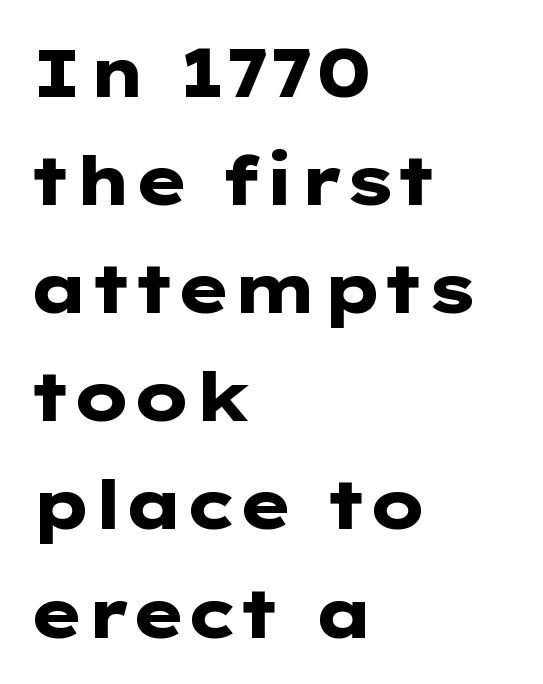
The image shows 68 px heavy, wide sans-serif type, upright; set left-aligned, normal line spacing (1.59x), normal letter spacing, not underlined; low stroke contrast and a medium x-height.
